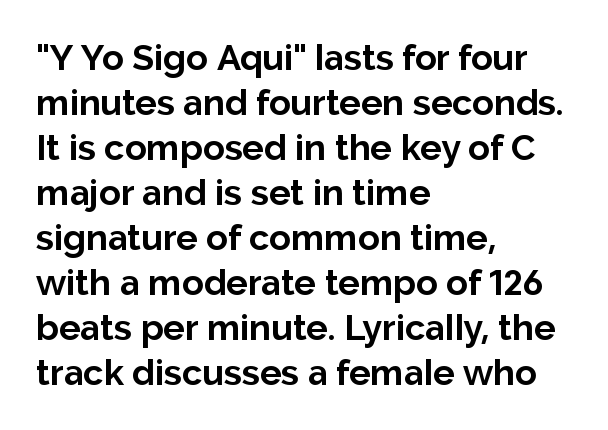
Q: Is the text bold? A: Yes.
Q: Is the text italic (slanted)? A: No, it is upright.
Q: Is the typeface a serif or a sans-serif typeface? A: Sans-serif.
Q: Is the text underlined? A: No.
Q: How is the paragraph aligned? A: Left-aligned.
Q: Is the spacing between letters normal or unusually wide? A: Normal.
Q: Is the spacing between lines tight, normal or loose? A: Normal.
Q: Width (condensed, normal, or wide)? A: Normal.
Q: Stroke contrast? A: Low.
Q: x-height? A: Medium.
Q: Monospaced? A: No.
